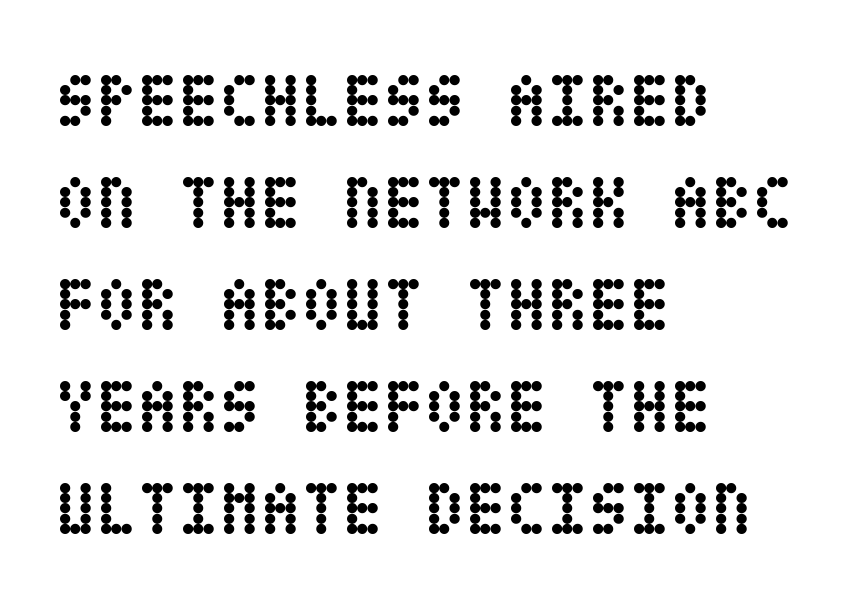
{"italic": "no", "bold": "yes", "weight": "semibold", "width": "condensed", "stroke_contrast": "low", "x_height": "large", "underline": "no", "align": "left", "line_spacing": "normal", "line_spacing_ratio": 1.36, "letter_spacing": "normal", "letter_spacing_em": 0.0, "glyph_px": 75}
